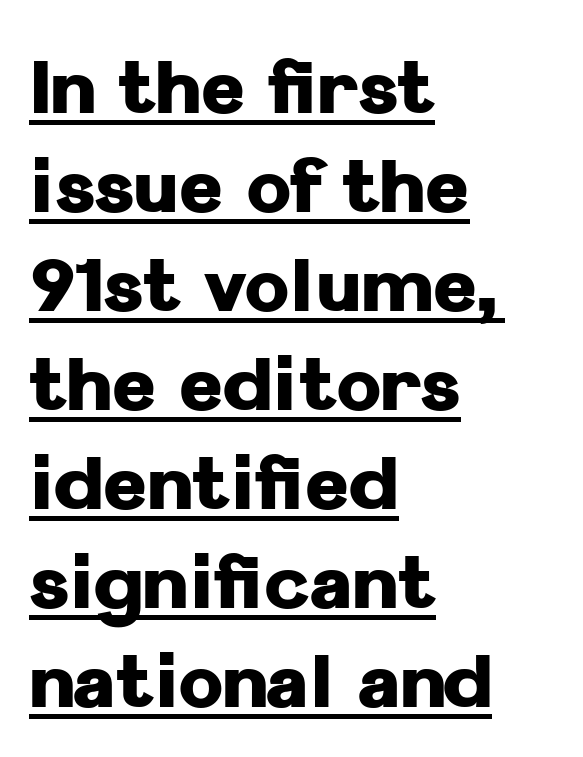
The face used here is rendered with its standard letterfit. Here the designer chose a conventional face with non-uniform glyph widths. The passage is arranged the way most books set body copy — flush left. Is this a sans? Yes — the strokes have no serifs.
